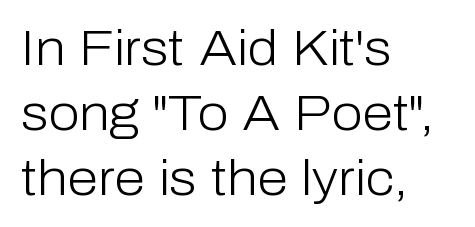
Q: Is the text bold? A: No.
Q: Is the text italic (slanted)? A: No, it is upright.
Q: Is the typeface a serif or a sans-serif typeface? A: Sans-serif.
Q: Is the text underlined? A: No.
Q: How is the paragraph aligned? A: Left-aligned.
Q: Is the spacing between letters normal or unusually wide? A: Normal.
Q: Is the spacing between lines tight, normal or loose? A: Normal.
Q: Width (condensed, normal, or wide)? A: Normal.
Q: Stroke contrast? A: Low.
Q: x-height? A: Medium.
Q: Monospaced? A: No.
